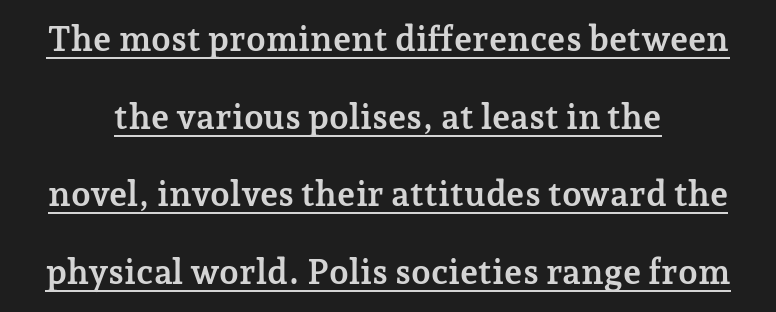
Q: Is the text bold? A: Yes.
Q: Is the text italic (slanted)? A: No, it is upright.
Q: Is the typeface a serif or a sans-serif typeface? A: Serif.
Q: Is the text underlined? A: Yes.
Q: Is the spacing between letters normal or unusually wide? A: Normal.
Q: Is the spacing between lines tight, normal or loose? A: Loose.
Q: Width (condensed, normal, or wide)? A: Normal.
Q: Stroke contrast? A: Low.
Q: x-height? A: Medium.
Q: Monospaced? A: No.
